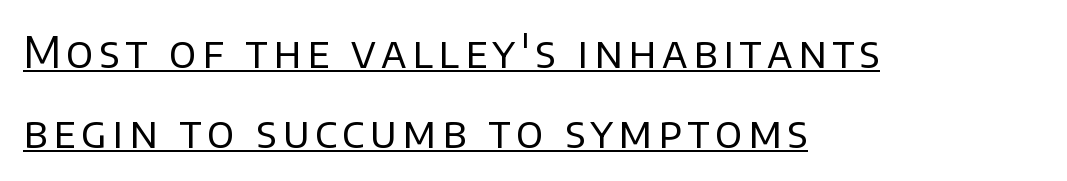
Q: Is the text bold? A: No.
Q: Is the text italic (slanted)? A: No, it is upright.
Q: Is the typeface a serif or a sans-serif typeface? A: Sans-serif.
Q: Is the text underlined? A: Yes.
Q: How is the paragraph aligned? A: Left-aligned.
Q: Width (condensed, normal, or wide)? A: Normal.
Q: Stroke contrast? A: Low.
Q: x-height? A: Large.
Q: Monospaced? A: No.
